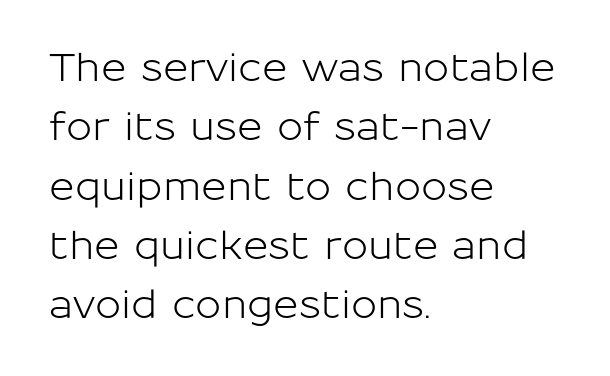
Q: Is the text italic (slanted)? A: No, it is upright.
Q: Is the typeface a serif or a sans-serif typeface? A: Sans-serif.
Q: Is the text underlined? A: No.
Q: How is the paragraph aligned? A: Left-aligned.
Q: Is the spacing between letters normal or unusually wide? A: Normal.
Q: Is the spacing between lines tight, normal or loose? A: Normal.
Q: Width (condensed, normal, or wide)? A: Normal.
Q: Stroke contrast? A: Low.
Q: x-height? A: Medium.
Q: Monospaced? A: No.
